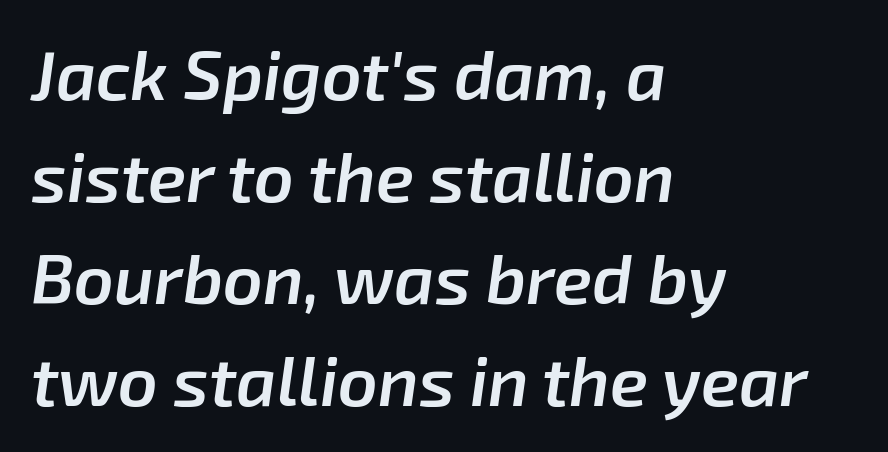
The image shows 69 px semibold type, italic (leaning right); set left-aligned, normal line spacing (1.48x), normal letter spacing, not underlined; low stroke contrast and a medium x-height.
